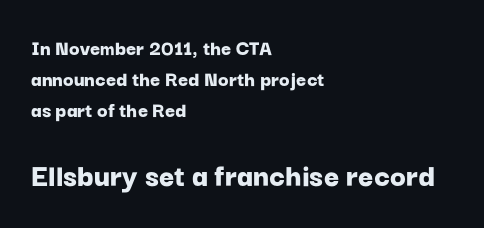
The image shows 33 px bold sans-serif type, upright; set left-aligned, normal line spacing (1.42x), normal letter spacing, not underlined; the second (bottom) block is 1.5x larger; low stroke contrast and a medium x-height.
